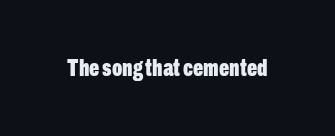
Q: Is the text bold? A: Yes.
Q: Is the text italic (slanted)? A: No, it is upright.
Q: Is the text underlined? A: No.
Q: Is the spacing between letters normal or unusually wide? A: Normal.
